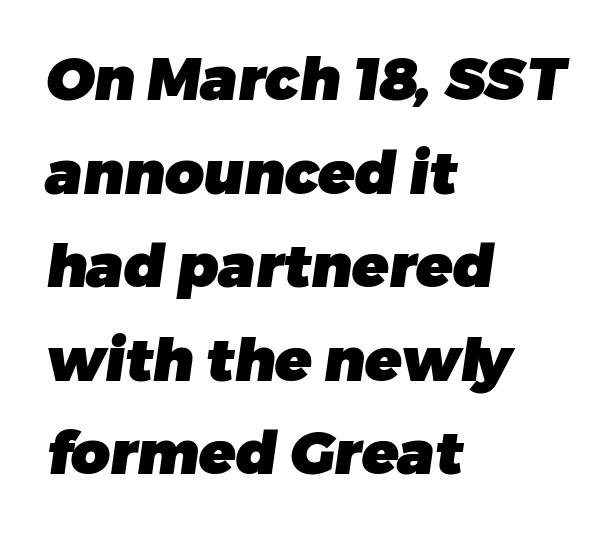
The image shows 60 px heavy sans-serif type; set left-aligned, normal line spacing (1.56x), normal letter spacing, not underlined; low stroke contrast and a medium x-height.
